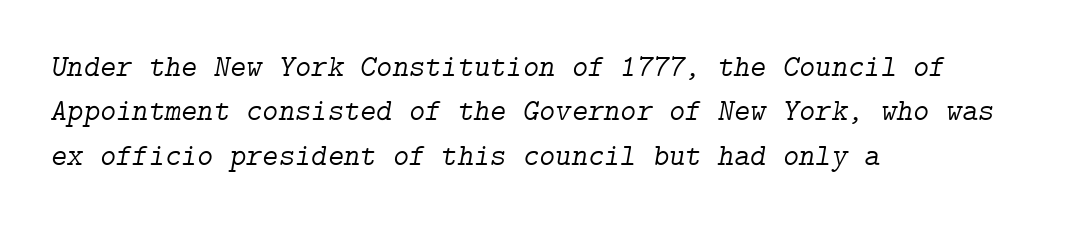
Q: Is the text bold? A: No.
Q: Is the text italic (slanted)? A: Yes, it leans right by about 9 degrees.
Q: Is the typeface a serif or a sans-serif typeface? A: Serif.
Q: Is the text underlined? A: No.
Q: How is the paragraph aligned? A: Left-aligned.
Q: Is the spacing between letters normal or unusually wide? A: Normal.
Q: Is the spacing between lines tight, normal or loose? A: Normal.
Q: Width (condensed, normal, or wide)? A: Normal.
Q: Stroke contrast? A: Low.
Q: x-height? A: Medium.
